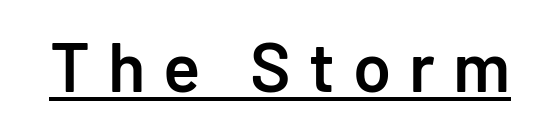
Q: Is the text bold? A: Semi-bold.
Q: Is the text italic (slanted)? A: No, it is upright.
Q: Is the typeface a serif or a sans-serif typeface? A: Sans-serif.
Q: Is the text underlined? A: Yes.
Q: Is the spacing between letters normal or unusually wide? A: Unusually wide.
Q: Width (condensed, normal, or wide)? A: Normal.
Q: Stroke contrast? A: Low.
Q: x-height? A: Medium.
Q: Monospaced? A: No.
